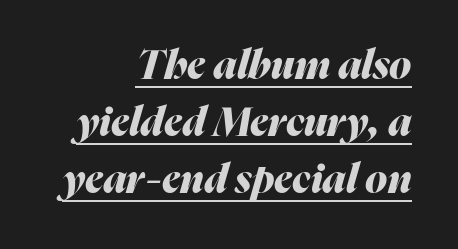
The image shows 40 px heavy type, italic (leaning right); set right-aligned, normal line spacing (1.43x), normal letter spacing, underlined; medium stroke contrast and a medium x-height.
